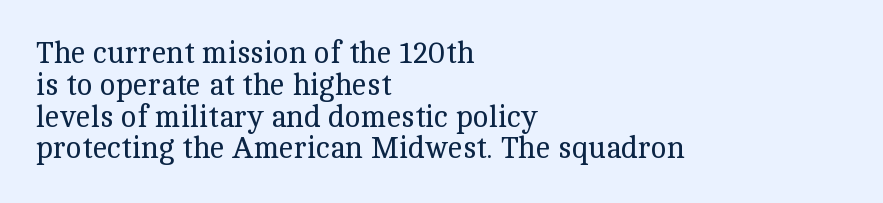
You could not count columns in this text — the font is proportionally spaced. If you drew a line through each stem, it would be perfectly vertical. Weight class: somewhere from thin through regular. Does the copy run flush right? No — it runs flush left. Here the glyphs are tracked normally, forming tight word shapes. Vertical spacing — tight.
